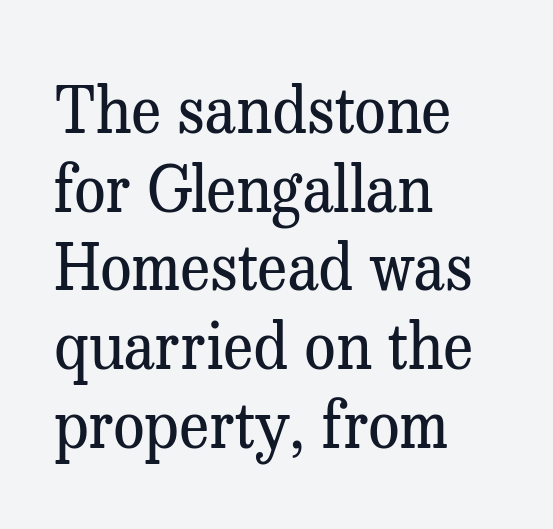
{"serif": "yes", "italic": "no", "bold": "no", "weight": "regular", "width": "normal", "stroke_contrast": "medium", "x_height": "medium", "monospaced": "no", "underline": "no", "align": "left", "line_spacing": "normal", "line_spacing_ratio": 1.25, "letter_spacing": "normal", "letter_spacing_em": 0.0, "glyph_px": 63}
